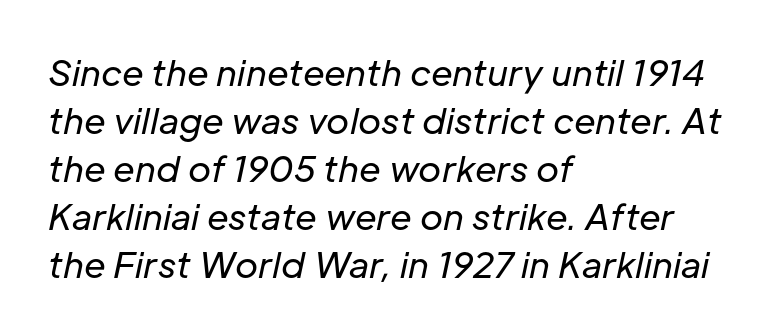
The gap between lines stays unmarked. Notice how the passage keeps a crisp vertical edge on the left only. A typesetter would call this leading conventional body-copy spacing. Note the varied advance widths — an 'i' is clearly narrower than an 'm'. Here the glyphs are tracked normally, forming tight word shapes. Heaviness? Minimal to ordinary, like unemphasized prose.
